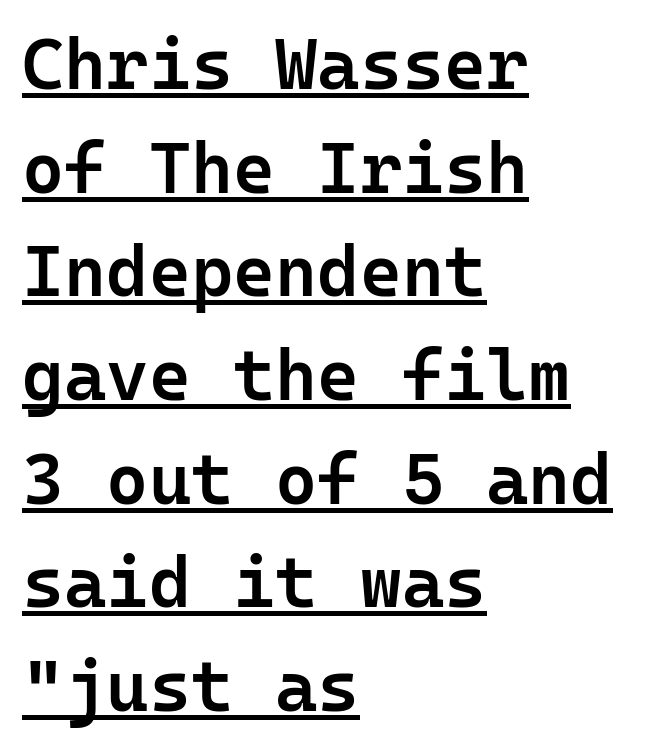
Q: Is the text bold? A: Semi-bold.
Q: Is the text italic (slanted)? A: No, it is upright.
Q: Is the typeface a serif or a sans-serif typeface? A: Sans-serif.
Q: Is the text underlined? A: Yes.
Q: How is the paragraph aligned? A: Left-aligned.
Q: Is the spacing between letters normal or unusually wide? A: Normal.
Q: Is the spacing between lines tight, normal or loose? A: Normal.
Q: Width (condensed, normal, or wide)? A: Normal.
Q: Stroke contrast? A: Low.
Q: x-height? A: Medium.
Q: Monospaced? A: Yes.
